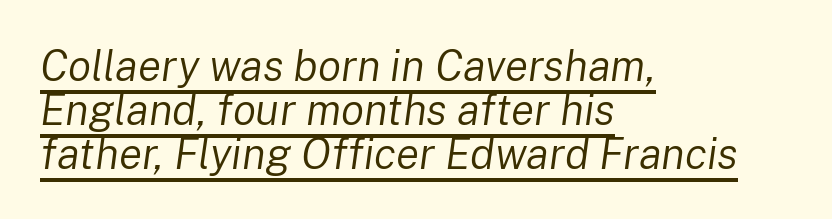
The image shows 43 px regular-weight type, italic (leaning right); set left-aligned, tight line spacing (1.02x), normal letter spacing, underlined; low stroke contrast and a medium x-height.
